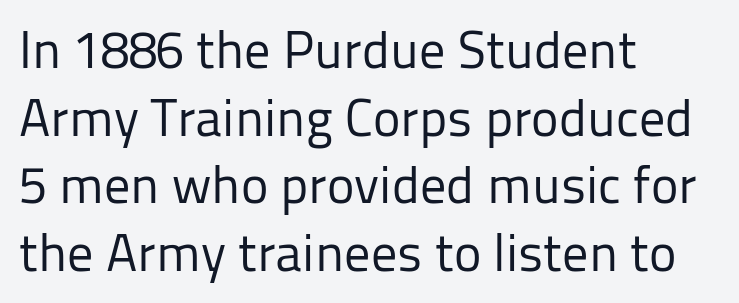
The image shows 52 px regular-weight sans-serif type, upright; set left-aligned, normal line spacing (1.3x), normal letter spacing, not underlined; low stroke contrast and a medium x-height.
